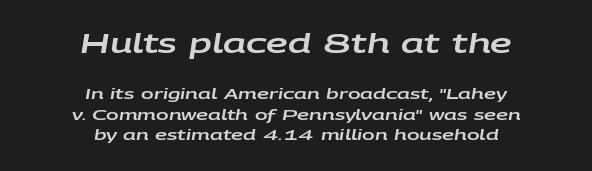
{"italic": "yes", "lean": "right", "slant_degrees": 9, "underline": "no", "align": "center", "line_spacing": "normal", "line_spacing_ratio": 1.36, "letter_spacing": "normal", "letter_spacing_em": 0.0, "larger_block": "first", "size_ratio": 1.8, "glyph_px": 27}
